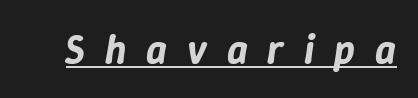
Q: Is the text italic (slanted)? A: Yes, it leans right by about 9 degrees.
Q: Is the text underlined? A: Yes.
Q: Is the spacing between letters normal or unusually wide? A: Unusually wide.
Q: Width (condensed, normal, or wide)? A: Normal.
Q: Stroke contrast? A: Low.
Q: x-height? A: Medium.
Q: Monospaced? A: No.
